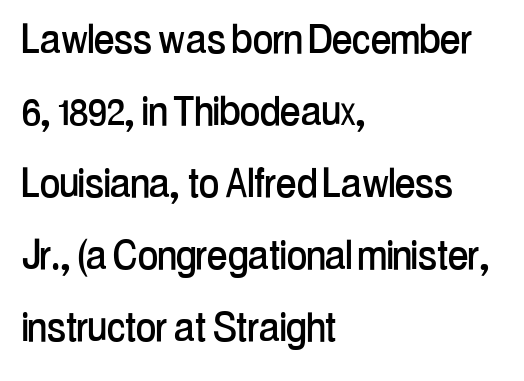
The image shows 49 px condensed sans-serif type, upright; set left-aligned, normal line spacing (1.47x), normal letter spacing, not underlined; low stroke contrast and a medium x-height.
